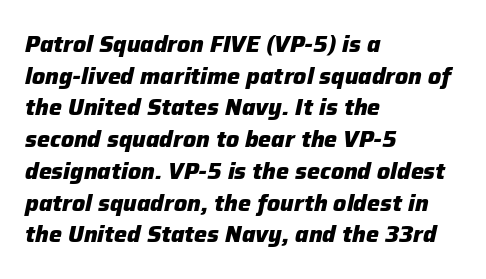
Q: Is the text bold? A: Yes.
Q: Is the text italic (slanted)? A: Yes, it leans right by about 12 degrees.
Q: Is the text underlined? A: No.
Q: How is the paragraph aligned? A: Left-aligned.
Q: Is the spacing between letters normal or unusually wide? A: Normal.
Q: Is the spacing between lines tight, normal or loose? A: Normal.
